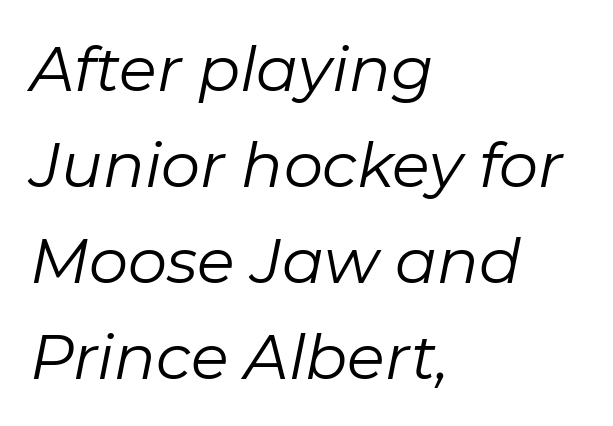
Q: Is the text bold? A: No.
Q: Is the text italic (slanted)? A: Yes, it leans right by about 11 degrees.
Q: Is the text underlined? A: No.
Q: How is the paragraph aligned? A: Left-aligned.
Q: Is the spacing between letters normal or unusually wide? A: Normal.
Q: Is the spacing between lines tight, normal or loose? A: Normal.
Q: Width (condensed, normal, or wide)? A: Normal.
Q: Stroke contrast? A: Low.
Q: x-height? A: Medium.
Q: Monospaced? A: No.
